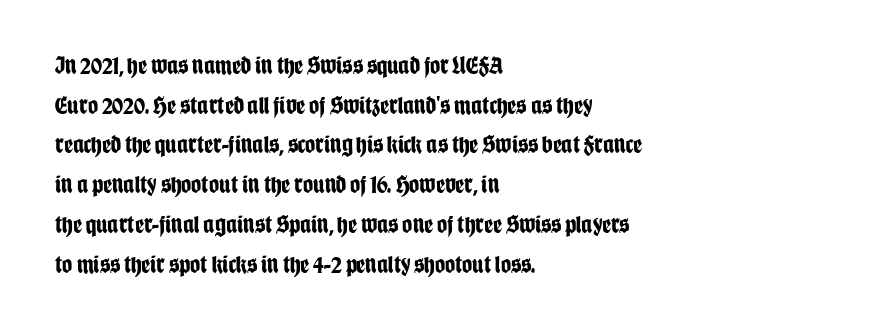
The image shows 25 px bold type, upright; set left-aligned, normal line spacing (1.59x), normal letter spacing, not underlined.
